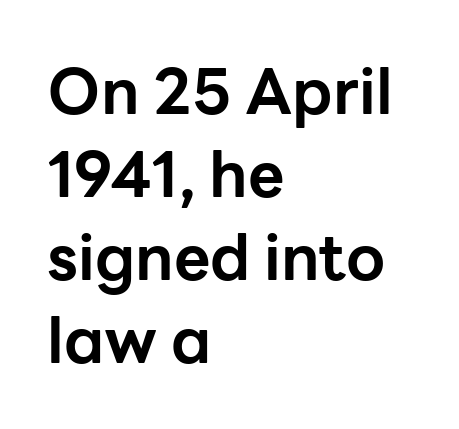
The image shows 63 px bold sans-serif type, upright; set left-aligned, normal line spacing (1.32x), normal letter spacing, not underlined; low stroke contrast and a medium x-height.
